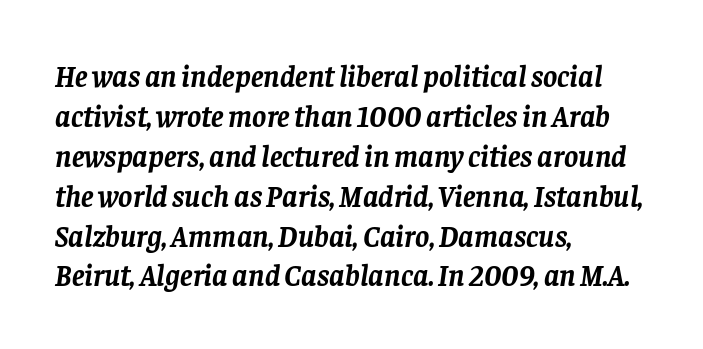
Vertical spacing — default. The typesetting leans heavy: a genuine bold. There's an unmistakable incline to the writing here. The passage shown is not underscored anywhere.
